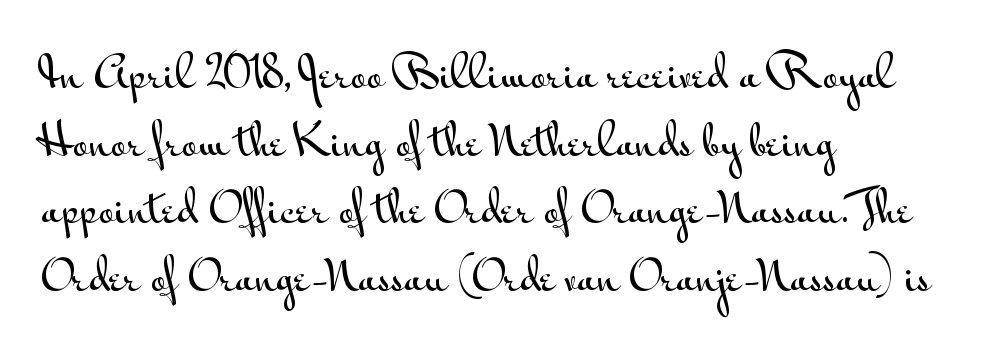
Q: Is the typeface a serif or a sans-serif typeface? A: Sans-serif.
Q: Is the text underlined? A: No.
Q: How is the paragraph aligned? A: Left-aligned.
Q: Is the spacing between letters normal or unusually wide? A: Normal.
Q: Is the spacing between lines tight, normal or loose? A: Normal.
Q: Width (condensed, normal, or wide)? A: Wide.
Q: Stroke contrast? A: Medium.
Q: x-height? A: Small.
Q: Monospaced? A: No.
